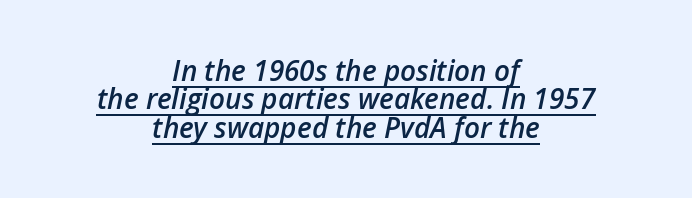
Q: Is the text bold? A: Semi-bold.
Q: Is the text italic (slanted)? A: Yes, it leans right by about 12 degrees.
Q: Is the text underlined? A: Yes.
Q: How is the paragraph aligned? A: Centered.
Q: Is the spacing between letters normal or unusually wide? A: Normal.
Q: Is the spacing between lines tight, normal or loose? A: Tight.
Q: Width (condensed, normal, or wide)? A: Normal.
Q: Stroke contrast? A: Low.
Q: x-height? A: Medium.
Q: Monospaced? A: No.
